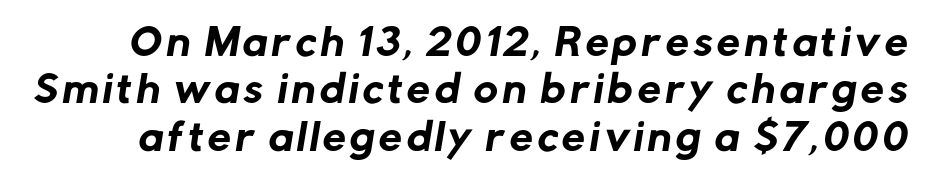
Is this a fixed-width face? No — the glyphs have proportional, varying widths. Evenly set lines give the paragraph a standard silhouette. No word sits above an underline. The passage shown is typeset with a sans-serif family.
